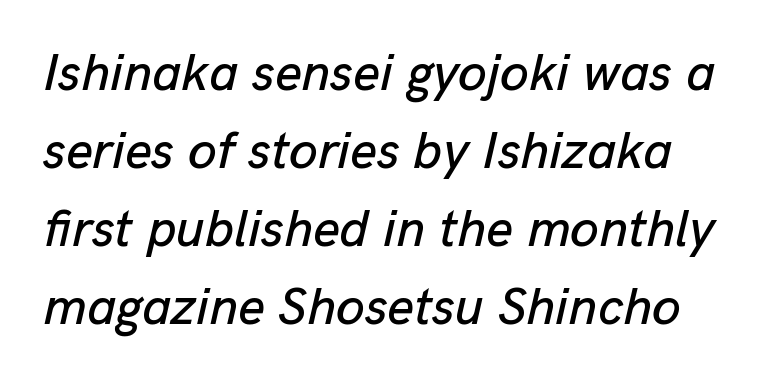
Q: Is the text italic (slanted)? A: Yes, it leans right by about 13 degrees.
Q: Is the text underlined? A: No.
Q: Is the spacing between letters normal or unusually wide? A: Normal.
Q: Is the spacing between lines tight, normal or loose? A: Normal.
Q: Width (condensed, normal, or wide)? A: Normal.
Q: Stroke contrast? A: Low.
Q: x-height? A: Medium.
Q: Monospaced? A: No.
